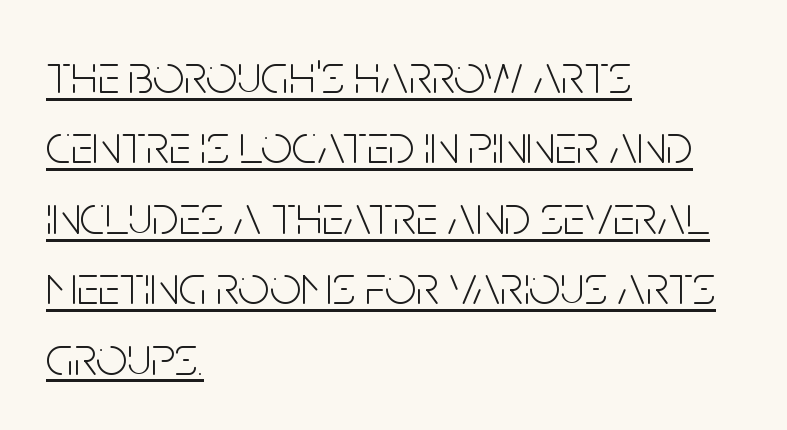
Somebody hit Ctrl+U on this one — the words are underlined. The text was rendered using a sans face with plain stroke endings. Character widths vary here, with narrow letters taking less room than wide ones. Vertical stems look standard width or narrower in stroke. Characters remain perfectly vertical along every line. Interline gaps are of average width in this sample.
